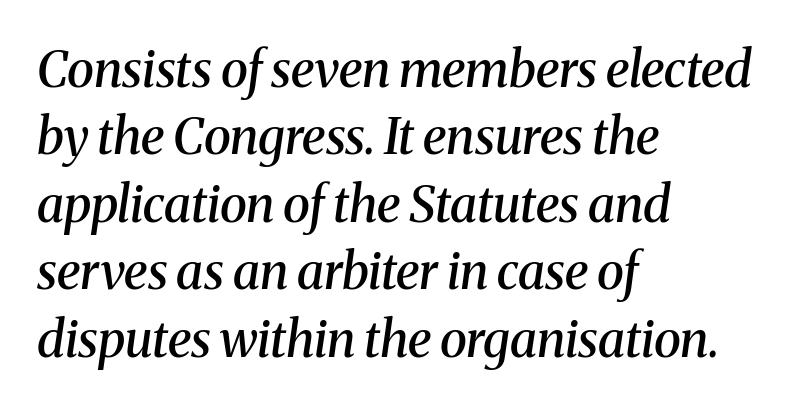
Q: Is the text bold? A: Semi-bold.
Q: Is the text italic (slanted)? A: Yes, it leans right by about 8 degrees.
Q: Is the typeface a serif or a sans-serif typeface? A: Serif.
Q: Is the text underlined? A: No.
Q: How is the paragraph aligned? A: Left-aligned.
Q: Is the spacing between letters normal or unusually wide? A: Normal.
Q: Is the spacing between lines tight, normal or loose? A: Normal.
Q: Width (condensed, normal, or wide)? A: Normal.
Q: Stroke contrast? A: Medium.
Q: x-height? A: Medium.
Q: Monospaced? A: No.
